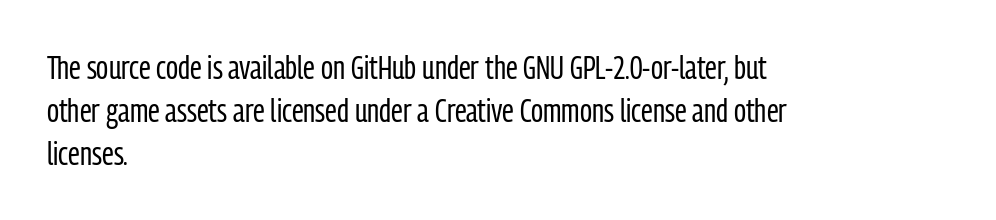
Q: Is the text bold? A: No.
Q: Is the text italic (slanted)? A: No, it is upright.
Q: Is the typeface a serif or a sans-serif typeface? A: Sans-serif.
Q: Is the text underlined? A: No.
Q: How is the paragraph aligned? A: Left-aligned.
Q: Is the spacing between letters normal or unusually wide? A: Normal.
Q: Is the spacing between lines tight, normal or loose? A: Normal.
Q: Width (condensed, normal, or wide)? A: Condensed.
Q: Stroke contrast? A: Low.
Q: x-height? A: Medium.
Q: Monospaced? A: No.
